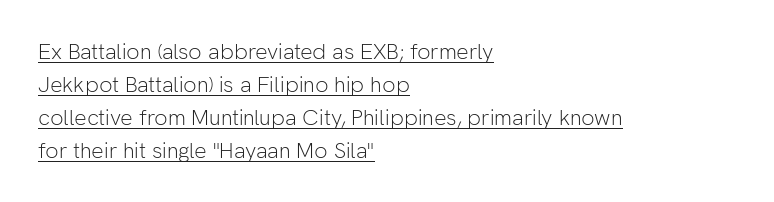
Does the leading feel generous? No, just average. Is this a heavy cut? Hardly; it is regular or lighter. Default kerning and tracking; the words read as compact shapes. Is there any slant? The stems are plumb.
